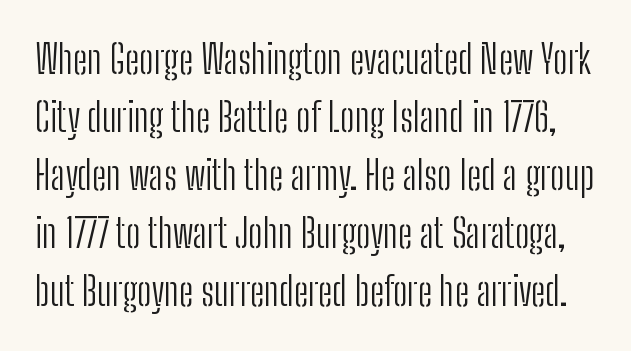
The image shows 39 px light, condensed sans-serif type, upright; set normal line spacing (1.49x), normal letter spacing, not underlined; low stroke contrast and a medium x-height.
